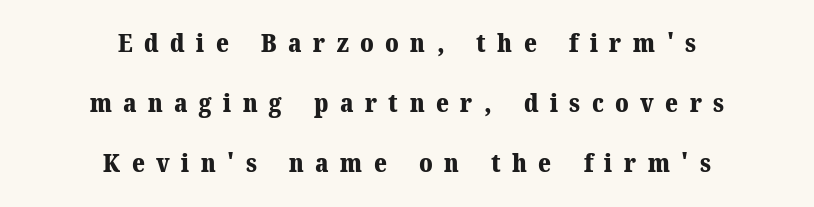
In terms of posture, this sample is upright. The lines in this sample share a center point and differ in where they start and stop. How are the letters spaced? Widely, with obvious added tracking. Rows of type keep a wide berth in the vertical direction.
